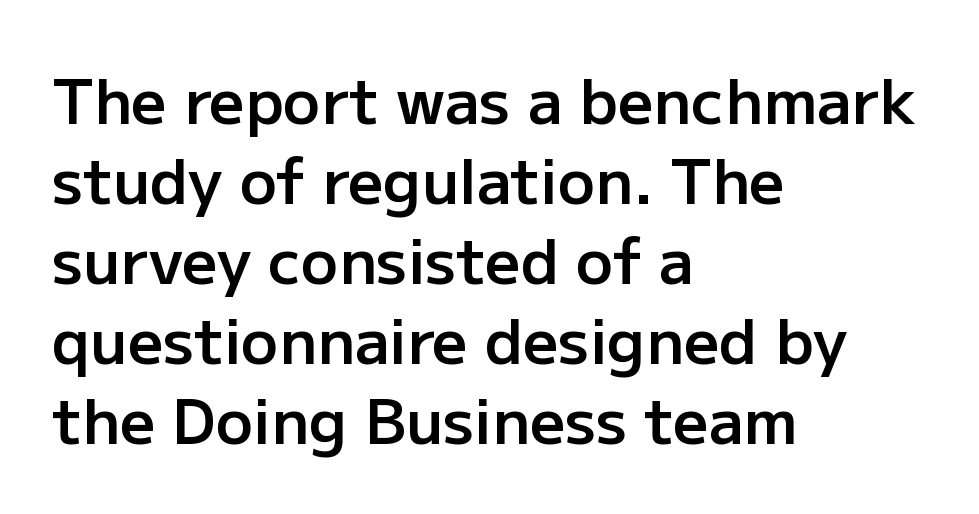
Q: Is the text bold? A: Semi-bold.
Q: Is the text italic (slanted)? A: No, it is upright.
Q: Is the typeface a serif or a sans-serif typeface? A: Sans-serif.
Q: Is the text underlined? A: No.
Q: How is the paragraph aligned? A: Left-aligned.
Q: Is the spacing between letters normal or unusually wide? A: Normal.
Q: Is the spacing between lines tight, normal or loose? A: Normal.
Q: Width (condensed, normal, or wide)? A: Normal.
Q: Stroke contrast? A: Low.
Q: x-height? A: Medium.
Q: Monospaced? A: No.
